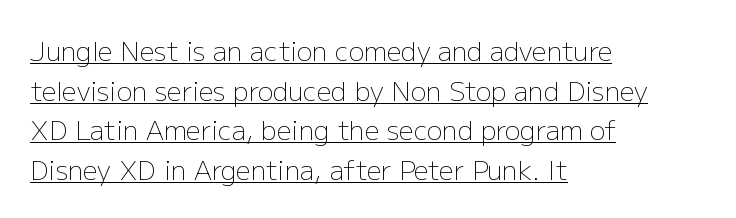
The image shows 26 px text type, upright; set left-aligned, normal line spacing (1.52x), normal letter spacing, underlined.
